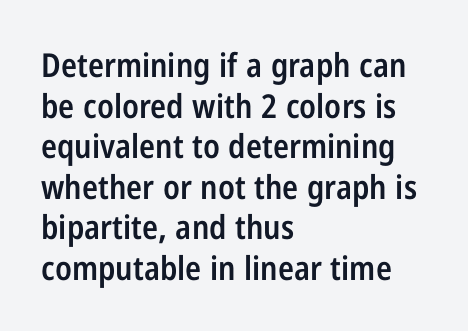
{"serif": "no", "italic": "no", "bold": "semi", "weight": "semibold", "width": "condensed", "stroke_contrast": "low", "x_height": "medium", "monospaced": "no", "underline": "no", "align": "left", "line_spacing_ratio": 1.23, "letter_spacing": "normal", "letter_spacing_em": 0.0, "glyph_px": 33}
